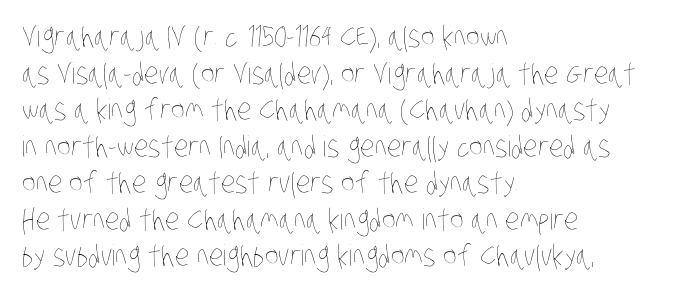
Q: Is the text bold? A: No.
Q: Is the text underlined? A: No.
Q: How is the paragraph aligned? A: Left-aligned.
Q: Is the spacing between letters normal or unusually wide? A: Normal.
Q: Is the spacing between lines tight, normal or loose? A: Normal.
Q: Width (condensed, normal, or wide)? A: Condensed.
Q: Stroke contrast? A: Low.
Q: x-height? A: Large.
Q: Monospaced? A: No.
